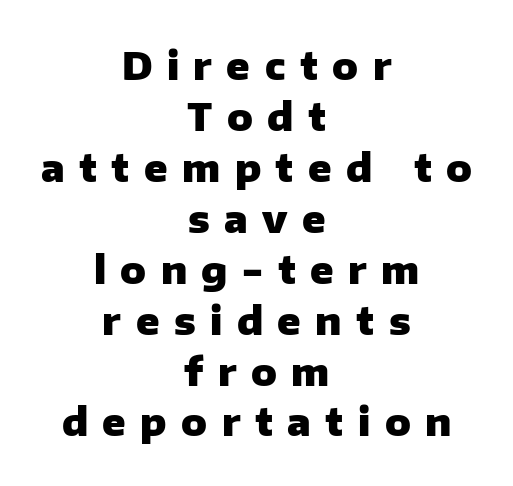
{"serif": "no", "italic": "no", "bold": "yes", "weight": "heavy", "width": "normal", "stroke_contrast": "low", "x_height": "medium", "monospaced": "no", "underline": "no", "align": "center", "line_spacing": "normal", "line_spacing_ratio": 1.34, "letter_spacing": "wide", "letter_spacing_em": 0.38, "glyph_px": 38}
